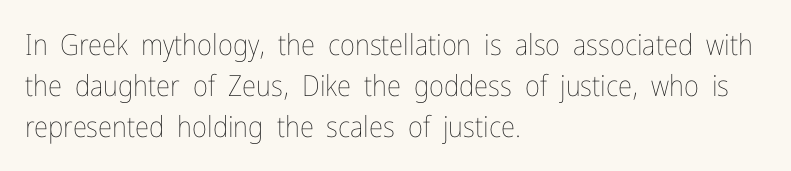
The image shows 29 px thin, condensed type, upright; set left-aligned, normal line spacing (1.41x), normal letter spacing, not underlined; low stroke contrast and a medium x-height.
